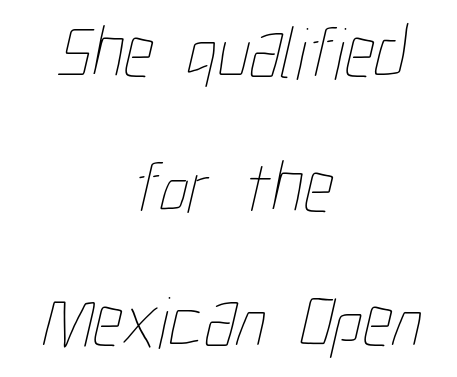
Q: Is the text bold? A: No.
Q: Is the text underlined? A: No.
Q: How is the paragraph aligned? A: Centered.
Q: Is the spacing between letters normal or unusually wide? A: Normal.
Q: Width (condensed, normal, or wide)? A: Condensed.
Q: Stroke contrast? A: Low.
Q: x-height? A: Medium.
Q: Monospaced? A: No.
